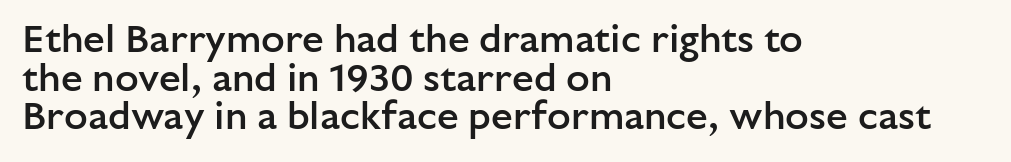
{"serif": "no", "italic": "no", "bold": "semi", "weight": "semibold", "width": "normal", "stroke_contrast": "low", "x_height": "medium", "monospaced": "no", "underline": "no", "align": "left", "line_spacing": "tight", "line_spacing_ratio": 0.99, "letter_spacing": "normal", "letter_spacing_em": 0.0, "glyph_px": 39}
